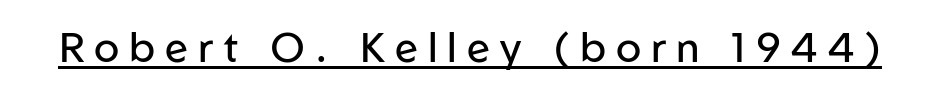
Q: Is the text bold? A: No.
Q: Is the text italic (slanted)? A: No, it is upright.
Q: Is the typeface a serif or a sans-serif typeface? A: Sans-serif.
Q: Is the text underlined? A: Yes.
Q: Is the spacing between letters normal or unusually wide? A: Unusually wide.
Q: Width (condensed, normal, or wide)? A: Normal.
Q: Stroke contrast? A: Low.
Q: x-height? A: Medium.
Q: Monospaced? A: No.
